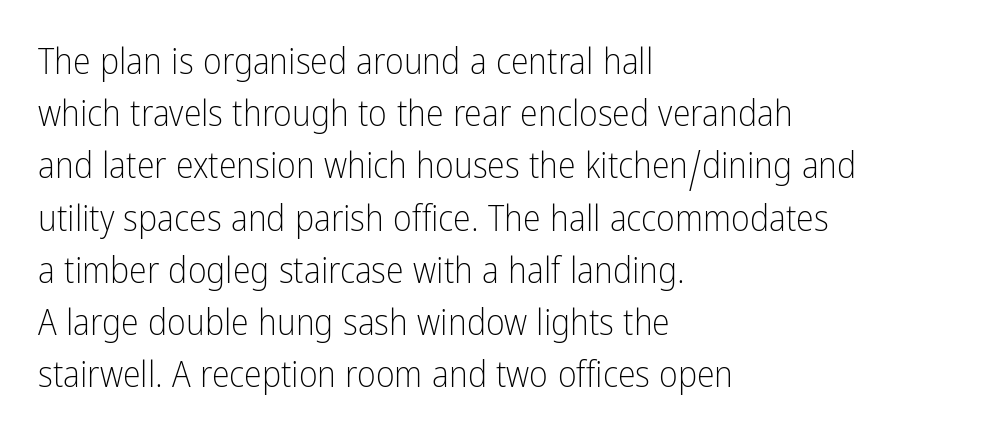
The image shows 36 px light, condensed sans-serif type, upright; set left-aligned, normal line spacing (1.45x), normal letter spacing, not underlined; low stroke contrast and a medium x-height.
